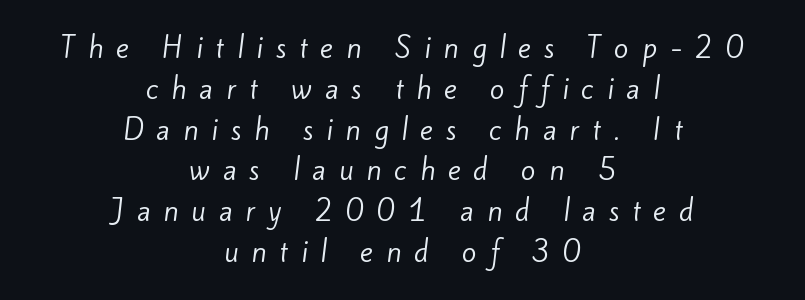
The image shows 27 px text type; set centered, normal line spacing (1.51x), unusually wide letter spacing (+0.48 em), not underlined.
